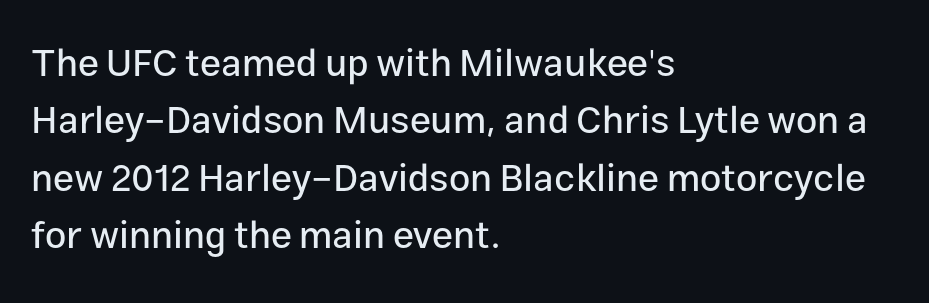
The image shows 38 px sans-serif type, upright; set left-aligned, normal line spacing (1.51x), normal letter spacing, not underlined; low stroke contrast and a medium x-height.
